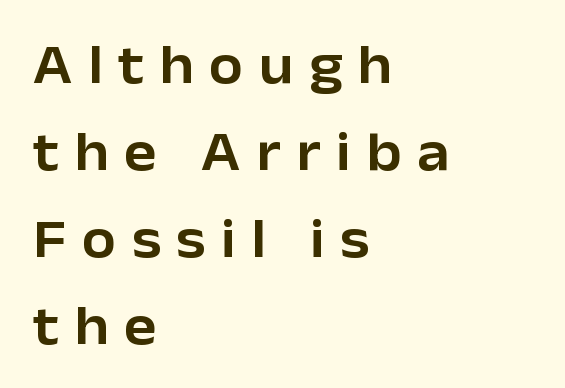
Q: Is the text italic (slanted)? A: No, it is upright.
Q: Is the typeface a serif or a sans-serif typeface? A: Sans-serif.
Q: Is the text underlined? A: No.
Q: How is the paragraph aligned? A: Left-aligned.
Q: Is the spacing between letters normal or unusually wide? A: Unusually wide.
Q: Is the spacing between lines tight, normal or loose? A: Normal.
Q: Width (condensed, normal, or wide)? A: Normal.
Q: Stroke contrast? A: Low.
Q: x-height? A: Medium.
Q: Monospaced? A: No.
